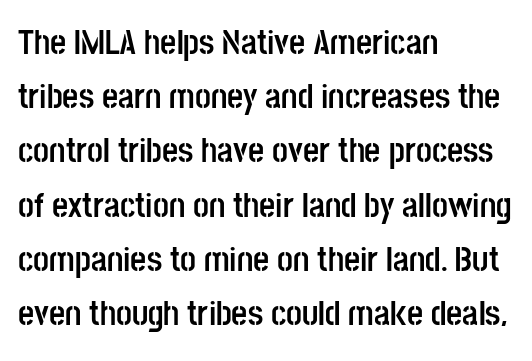
The image shows 35 px semibold, condensed sans-serif type, upright; set left-aligned, normal line spacing (1.55x), normal letter spacing, not underlined; low stroke contrast and a large x-height.
